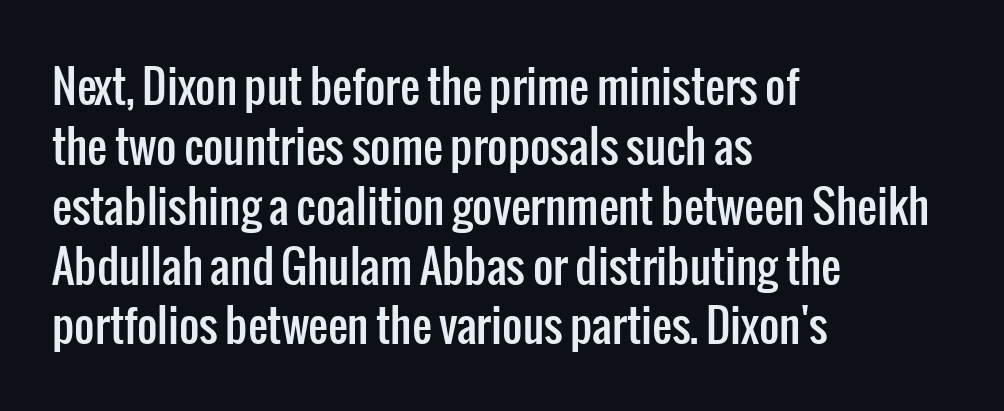
Quick note: underline off. Look at the tracking — it's just the regular setting, nothing added. No feet cap the strokes, marking this as sans-serif type. The paragraph has a hard left edge and a soft right edge.
